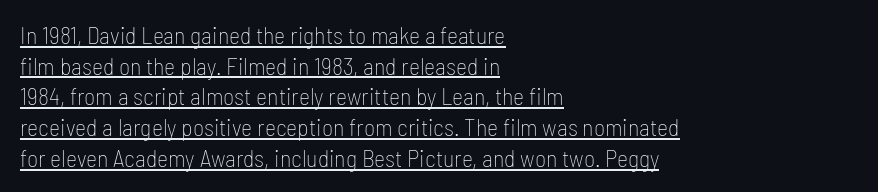
Q: Is the text bold? A: No.
Q: Is the text italic (slanted)? A: No, it is upright.
Q: Is the text underlined? A: Yes.
Q: How is the paragraph aligned? A: Left-aligned.
Q: Is the spacing between letters normal or unusually wide? A: Normal.
Q: Is the spacing between lines tight, normal or loose? A: Normal.
